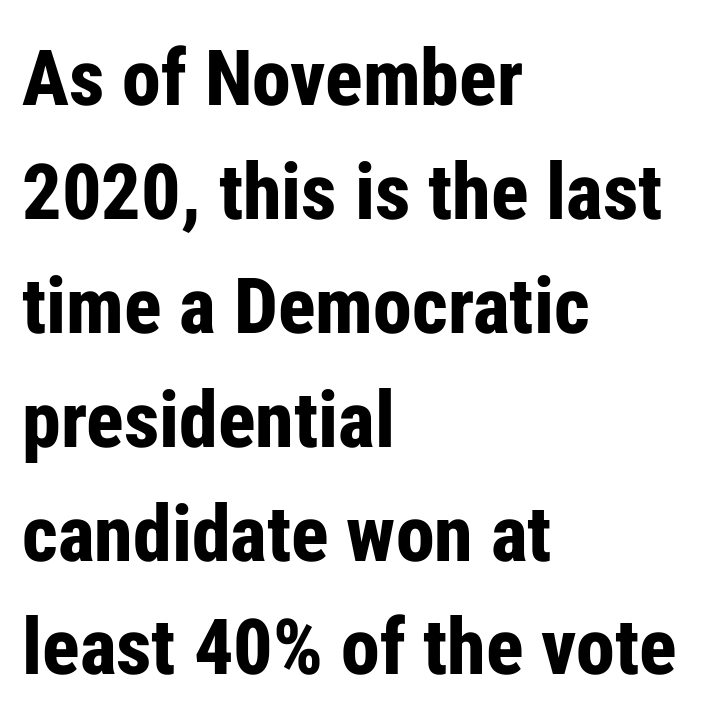
{"serif": "no", "italic": "no", "bold": "yes", "weight": "bold", "width": "condensed", "stroke_contrast": "low", "x_height": "medium", "monospaced": "no", "underline": "no", "align": "left", "line_spacing": "normal", "line_spacing_ratio": 1.46, "letter_spacing": "normal", "letter_spacing_em": 0.0, "glyph_px": 78}
